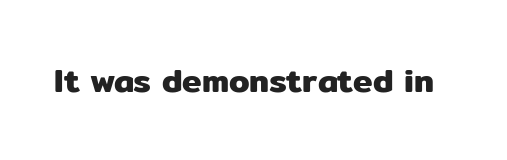
The image shows 33 px sans-serif type, upright; set normal letter spacing, not underlined; low stroke contrast and a medium x-height.
